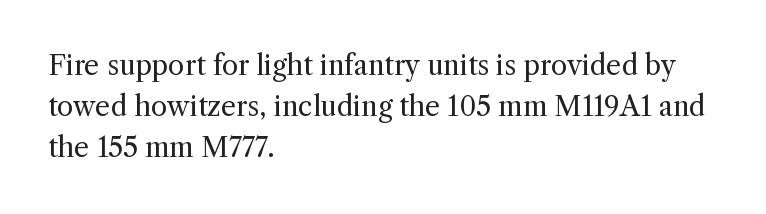
Q: Is the text bold? A: No.
Q: Is the text italic (slanted)? A: No, it is upright.
Q: Is the text underlined? A: No.
Q: How is the paragraph aligned? A: Left-aligned.
Q: Is the spacing between letters normal or unusually wide? A: Normal.
Q: Is the spacing between lines tight, normal or loose? A: Normal.
